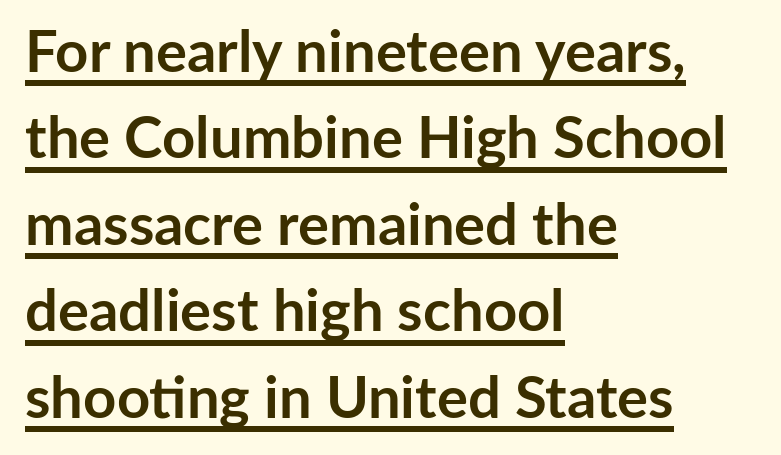
Leading: standard. A roman cut, with each character standing at attention. The passage shown is emphatically bold. Short note: letters normally spaced. No feet cap the strokes, marking this as sans-serif type.
